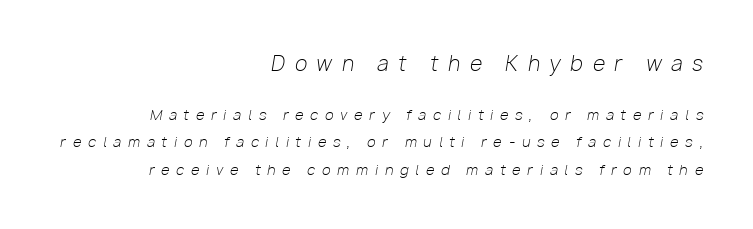
The image shows 20 px text type, italic (leaning right); set right-aligned, loose line spacing (1.95x), unusually wide letter spacing (+0.49 em), not underlined; the first (top) block is 1.43x larger.
